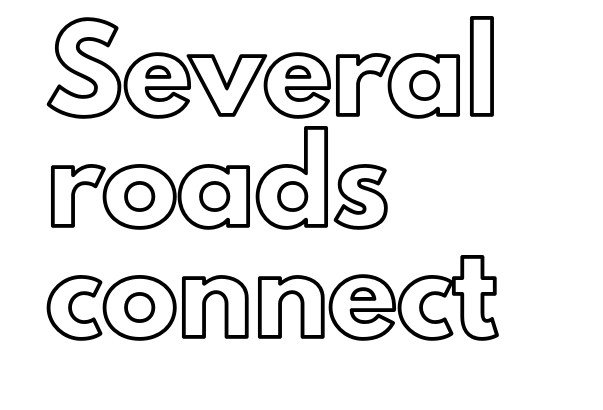
The axis of the letterforms is exactly vertical. Compared with typical paragraphs, the rows here are spaced about the same. The paragraph shown leans on its left margin. The face used here is proportionally spaced, like ordinary book or web type.
